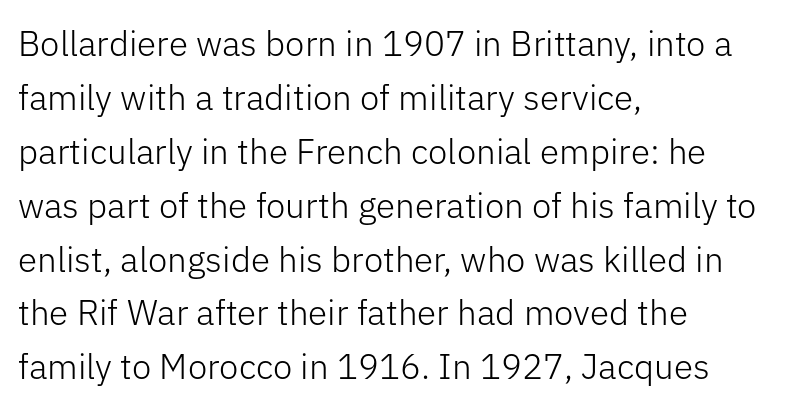
The image shows 35 px light sans-serif type, upright; set left-aligned, normal line spacing (1.54x), normal letter spacing, not underlined; low stroke contrast and a medium x-height.
